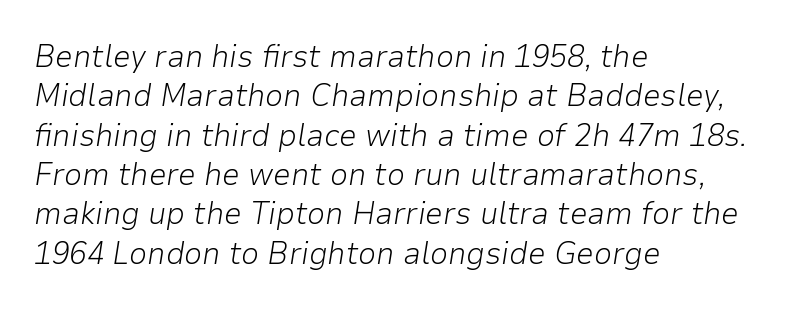
This sample uses an oblique cut, with every glyph tilted off the vertical. The rendering keeps characters at their native spacing. A classic flush-left, rag-right setting is used for this passage. Nobody drew a line under any word here.
